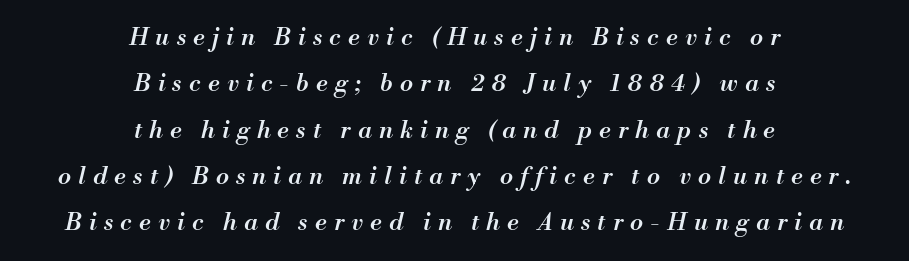
The letters are slanted; this is an italic face. The space directly below the letters is spotless. Casual observation: everything's sitting right in the middle. Regarding leading, the lines here are spaced well apart. This is the in-between weight designers call semibold or demi.
